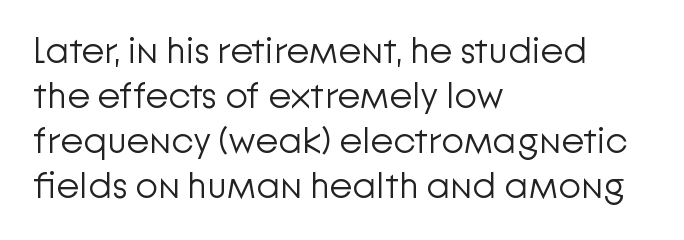
The image shows 37 px light sans-serif type, upright; set left-aligned, line spacing 1.22x, normal letter spacing, not underlined; low stroke contrast and a medium x-height.
